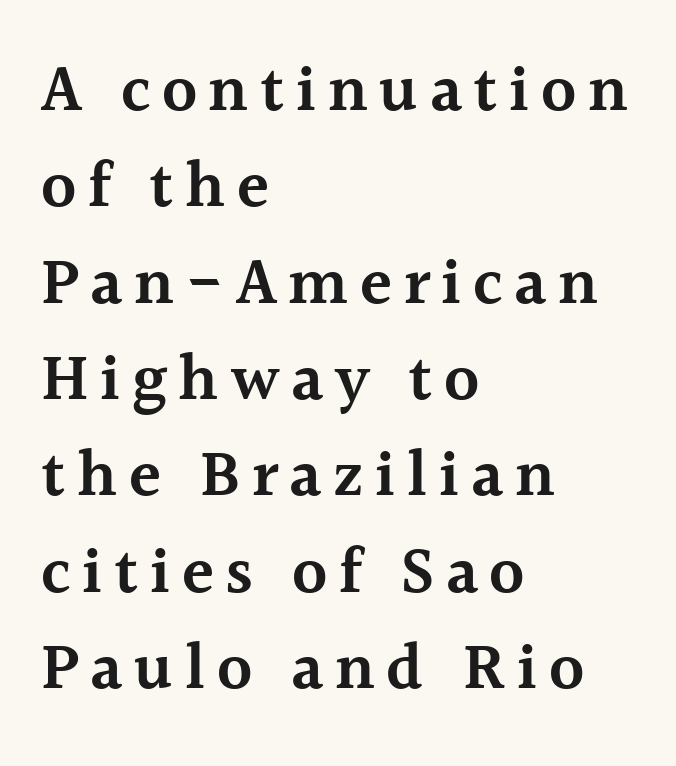
The image shows 66 px semibold serif type, upright; set left-aligned, normal line spacing (1.46x), not underlined; a medium x-height.
